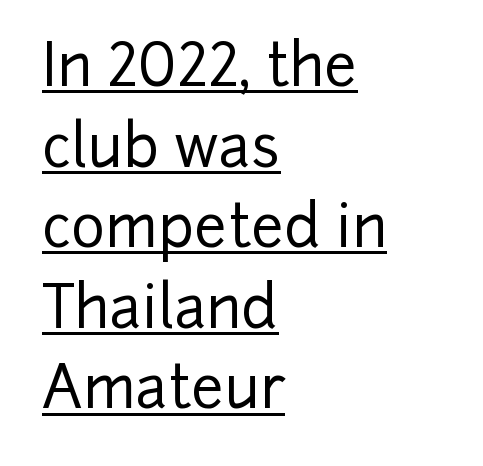
Q: Is the text italic (slanted)? A: No, it is upright.
Q: Is the typeface a serif or a sans-serif typeface? A: Sans-serif.
Q: Is the text underlined? A: Yes.
Q: How is the paragraph aligned? A: Left-aligned.
Q: Is the spacing between letters normal or unusually wide? A: Normal.
Q: Is the spacing between lines tight, normal or loose? A: Normal.
Q: Width (condensed, normal, or wide)? A: Normal.
Q: Stroke contrast? A: Low.
Q: x-height? A: Medium.
Q: Monospaced? A: No.
